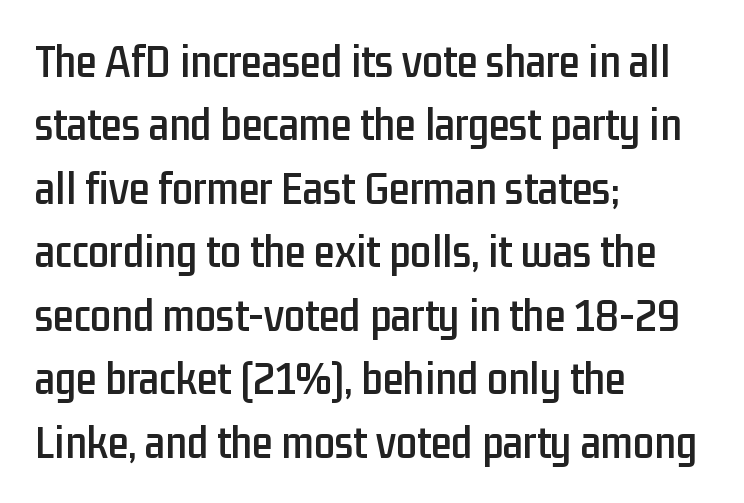
The image shows 47 px condensed sans-serif type, upright; set left-aligned, normal line spacing (1.35x), normal letter spacing, not underlined; low stroke contrast and a medium x-height.
